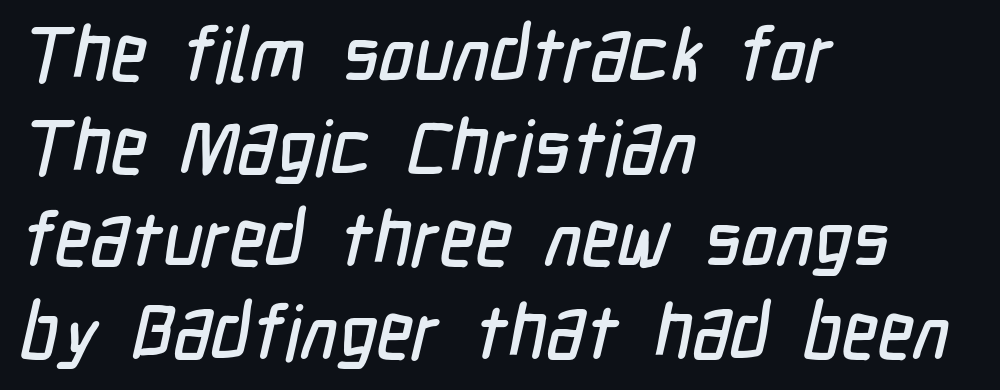
Horizontal alignment here is leftward, the default for most running prose. You could not count columns in this text — the font is proportionally spaced. Check where the strokes stop: nothing finishes them off — pure sans. Caption: standard tracking, unaltered. Lines of text with bare space underneath.
